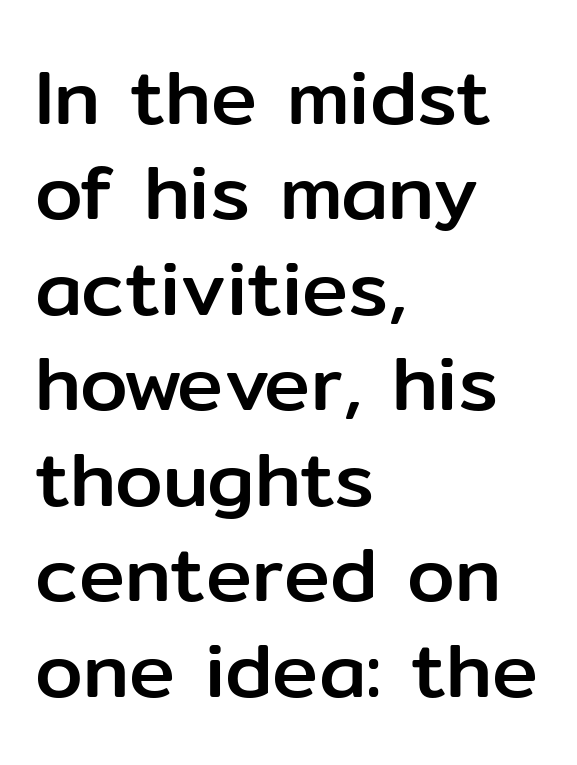
Q: Is the text italic (slanted)? A: No, it is upright.
Q: Is the typeface a serif or a sans-serif typeface? A: Sans-serif.
Q: Is the text underlined? A: No.
Q: How is the paragraph aligned? A: Left-aligned.
Q: Is the spacing between letters normal or unusually wide? A: Normal.
Q: Width (condensed, normal, or wide)? A: Normal.
Q: Stroke contrast? A: Low.
Q: x-height? A: Medium.
Q: Monospaced? A: No.
